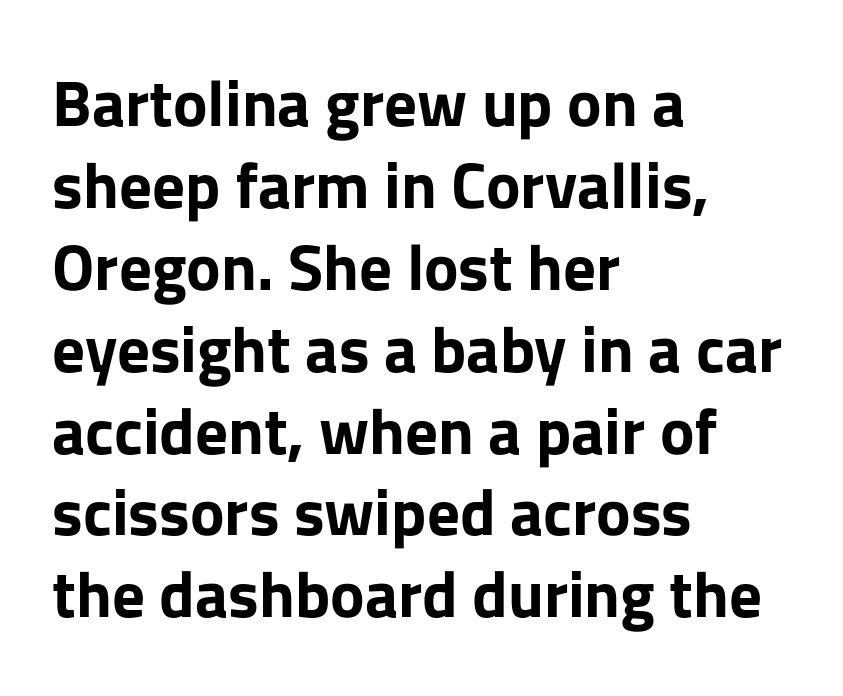
{"serif": "no", "italic": "no", "bold": "yes", "weight": "bold", "width": "normal", "stroke_contrast": "low", "x_height": "medium", "monospaced": "no", "underline": "no", "align": "left", "line_spacing": "normal", "line_spacing_ratio": 1.26, "letter_spacing": "normal", "letter_spacing_em": 0.0, "glyph_px": 65}
